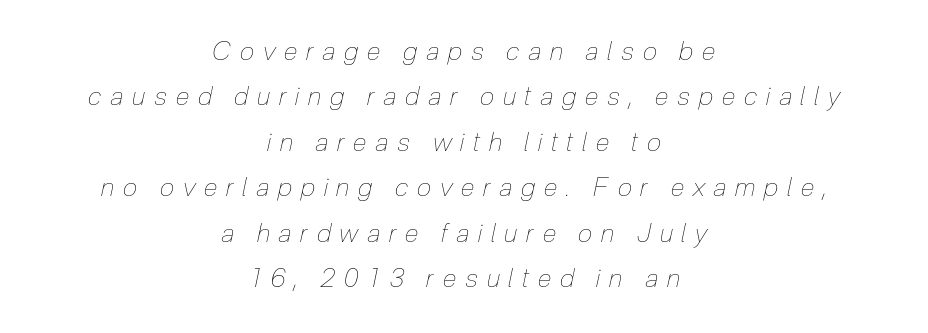
Q: Is the text bold? A: No.
Q: Is the text italic (slanted)? A: Yes, it leans right by about 12 degrees.
Q: Is the text underlined? A: No.
Q: How is the paragraph aligned? A: Centered.
Q: Is the spacing between letters normal or unusually wide? A: Unusually wide.
